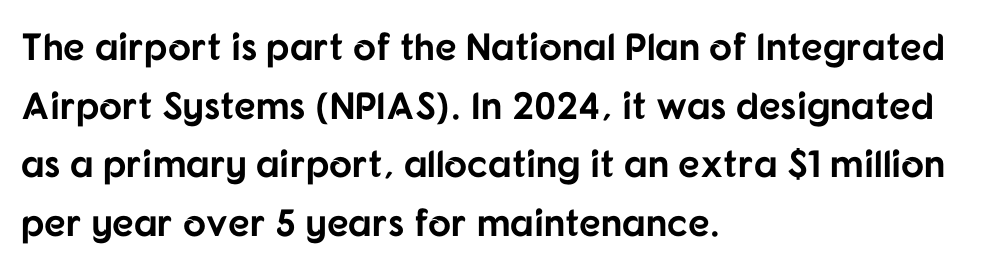
Is there much room between lines? A standard amount, neither cramped nor airy. The letterforms sit shoulder to shoulder at normal distance. The zone under the glyphs is completely vacant. When letters stand straight like this, we call the style roman or upright. Heft: maximum for text — a bold.
